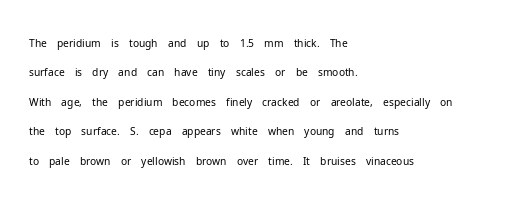
{"italic": "no", "bold": "no", "underline": "no", "align": "left", "line_spacing": "normal", "line_spacing_ratio": 1.4, "letter_spacing": "normal", "letter_spacing_em": 0.0, "glyph_px": 21}
